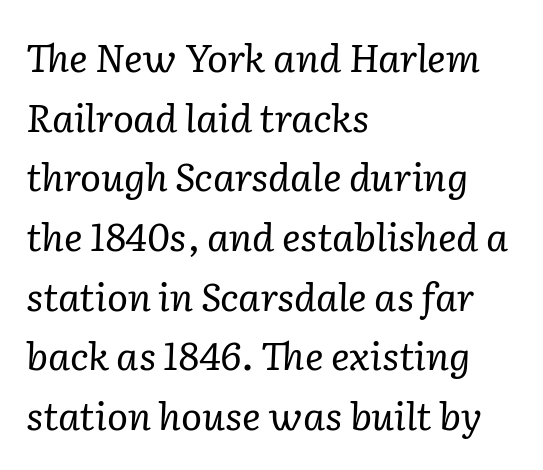
{"serif": "yes", "italic": "yes", "lean": "right", "slant_degrees": 2, "bold": "no", "weight": "regular", "width": "normal", "stroke_contrast": "low", "x_height": "medium", "monospaced": "no", "underline": "no", "align": "left", "line_spacing": "normal", "line_spacing_ratio": 1.53, "letter_spacing": "normal", "letter_spacing_em": 0.0, "glyph_px": 39}
